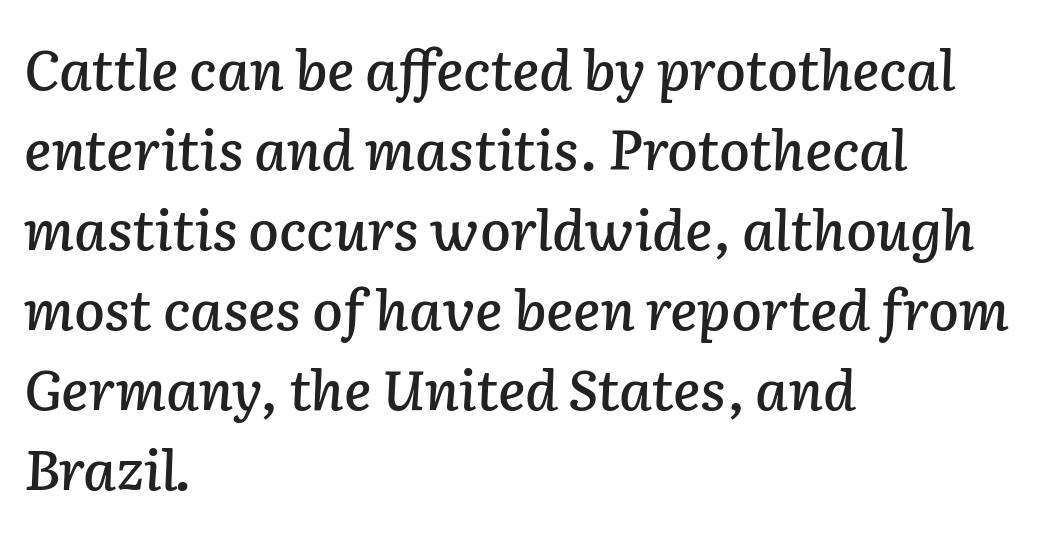
The image shows 56 px text type, italic (leaning right); set left-aligned, normal line spacing (1.43x), normal letter spacing, not underlined; low stroke contrast and a medium x-height.
